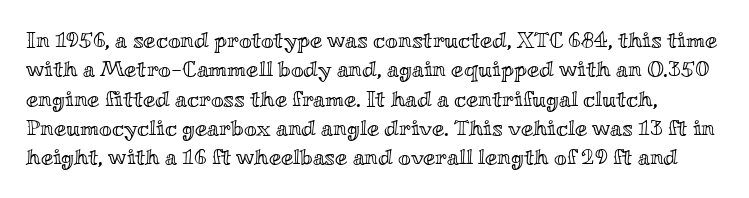
The image shows 22 px text type, upright; set normal line spacing (1.33x), normal letter spacing, not underlined.
